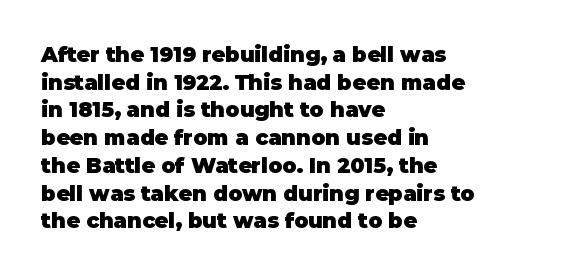
The image shows 21 px bold type, upright; set left-aligned, normal line spacing (1.32x), normal letter spacing, not underlined.
